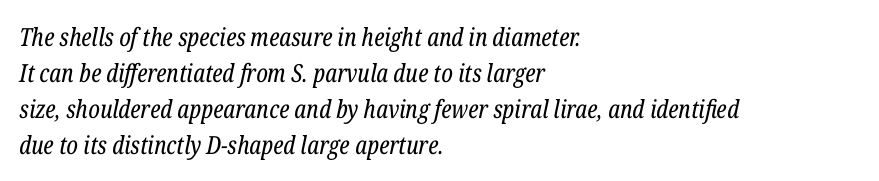
{"italic": "yes", "lean": "right", "slant_degrees": 12, "bold": "no", "underline": "no", "align": "left", "line_spacing": "normal", "line_spacing_ratio": 1.44, "letter_spacing": "normal", "letter_spacing_em": 0.0, "glyph_px": 25}
